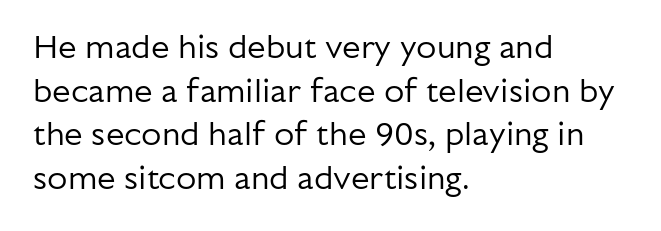
The image shows 33 px regular-weight sans-serif type, upright; set left-aligned, normal line spacing (1.32x), normal letter spacing, not underlined; low stroke contrast and a medium x-height.
